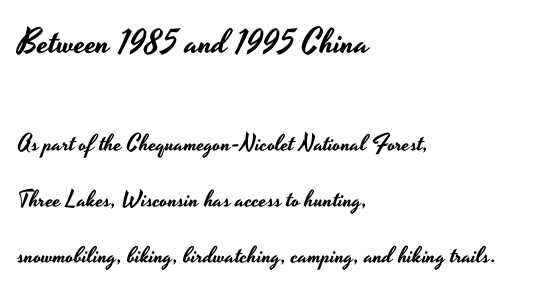
The image shows 34 px wide sans-serif type; set left-aligned, loose line spacing (2.42x), normal letter spacing, not underlined; the first (top) block is 1.48x larger; low stroke contrast and a small x-height.
